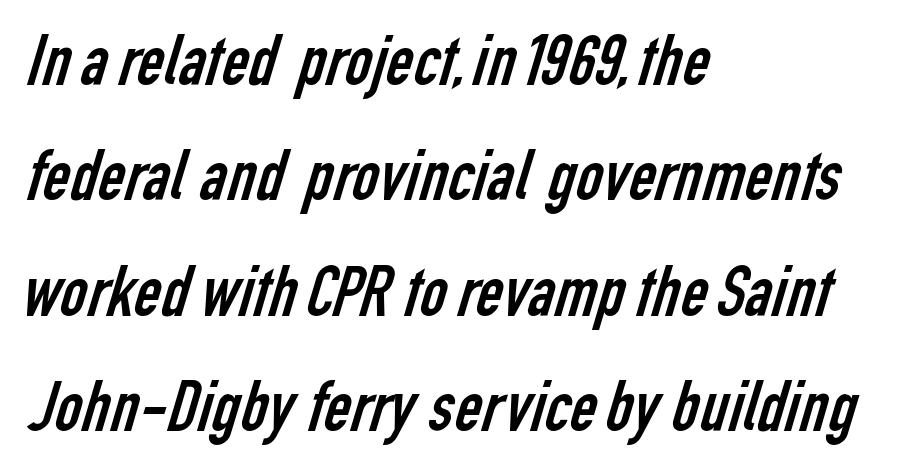
Q: Is the text bold? A: No.
Q: Is the typeface a serif or a sans-serif typeface? A: Sans-serif.
Q: Is the text underlined? A: No.
Q: How is the paragraph aligned? A: Left-aligned.
Q: Is the spacing between letters normal or unusually wide? A: Normal.
Q: Is the spacing between lines tight, normal or loose? A: Normal.
Q: Width (condensed, normal, or wide)? A: Condensed.
Q: Stroke contrast? A: Low.
Q: x-height? A: Medium.
Q: Monospaced? A: No.
